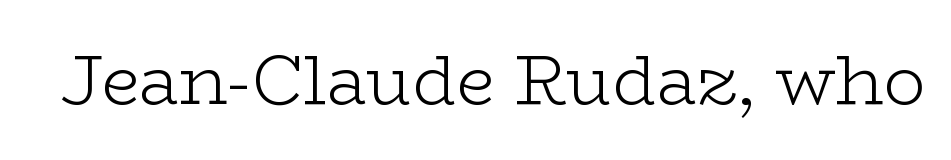
The image shows 69 px light, wide serif type, upright; set normal letter spacing, not underlined; low stroke contrast and a medium x-height.
